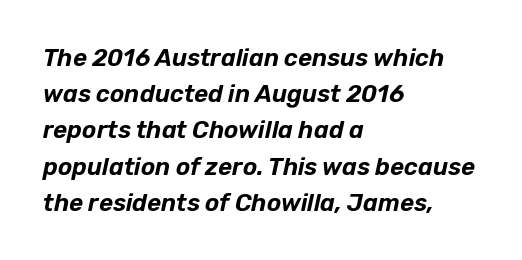
Q: Is the text italic (slanted)? A: Yes, it leans right by about 12 degrees.
Q: Is the text underlined? A: No.
Q: How is the paragraph aligned? A: Left-aligned.
Q: Is the spacing between letters normal or unusually wide? A: Normal.
Q: Is the spacing between lines tight, normal or loose? A: Normal.
